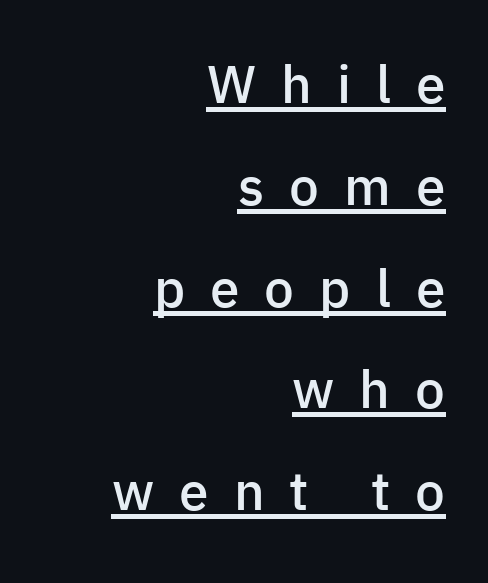
The image shows 53 px semibold sans-serif type, upright; set right-aligned, loose line spacing (1.92x), unusually wide letter spacing (+0.47 em), underlined; low stroke contrast and a medium x-height.
